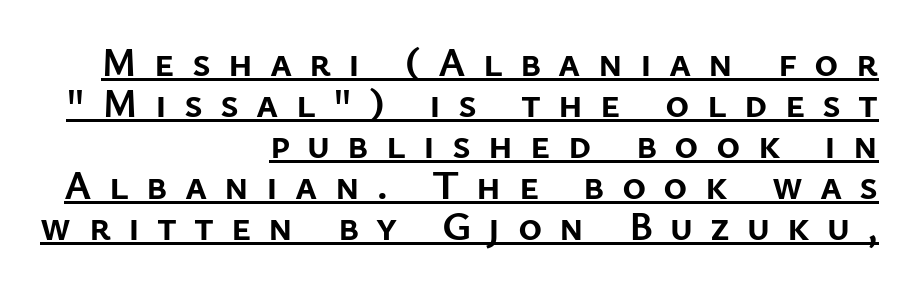
Q: Is the text bold? A: Yes.
Q: Is the text italic (slanted)? A: No, it is upright.
Q: Is the typeface a serif or a sans-serif typeface? A: Sans-serif.
Q: Is the text underlined? A: Yes.
Q: How is the paragraph aligned? A: Right-aligned.
Q: Is the spacing between letters normal or unusually wide? A: Unusually wide.
Q: Is the spacing between lines tight, normal or loose? A: Tight.
Q: Width (condensed, normal, or wide)? A: Normal.
Q: Stroke contrast? A: Low.
Q: x-height? A: Medium.
Q: Monospaced? A: No.
